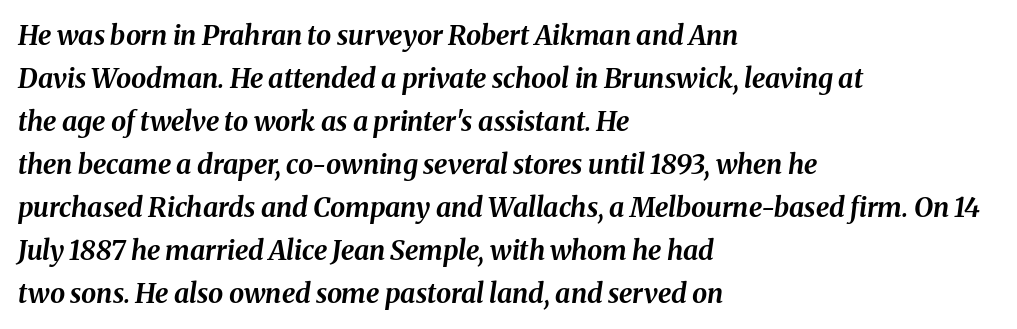
The image shows 27 px bold type, italic (leaning right); set left-aligned, normal line spacing (1.59x), normal letter spacing, not underlined.
